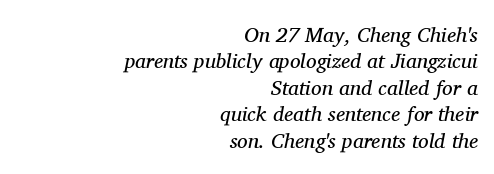
{"italic": "yes", "lean": "right", "slant_degrees": 11, "bold": "no", "underline": "no", "align": "right", "line_spacing": "normal", "line_spacing_ratio": 1.26, "letter_spacing": "normal", "letter_spacing_em": 0.0, "glyph_px": 21}
